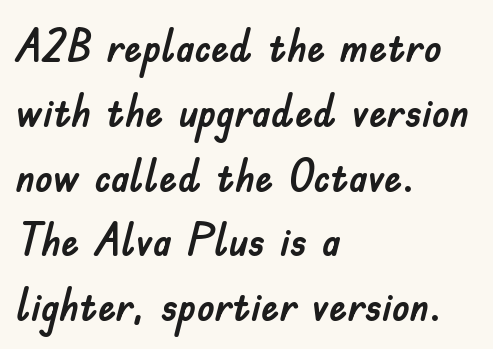
{"serif": "no", "width": "normal", "stroke_contrast": "low", "x_height": "small", "monospaced": "no", "underline": "no", "align": "left", "line_spacing": "normal", "line_spacing_ratio": 1.44, "letter_spacing": "normal", "letter_spacing_em": 0.0, "glyph_px": 45}
